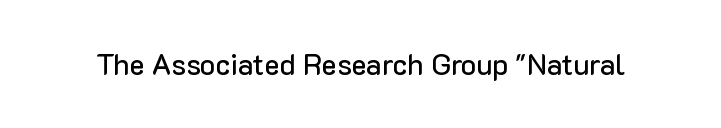
Q: Is the text italic (slanted)? A: No, it is upright.
Q: Is the typeface a serif or a sans-serif typeface? A: Sans-serif.
Q: Is the text underlined? A: No.
Q: Is the spacing between letters normal or unusually wide? A: Normal.
Q: Width (condensed, normal, or wide)? A: Normal.
Q: Stroke contrast? A: Low.
Q: x-height? A: Medium.
Q: Monospaced? A: No.
